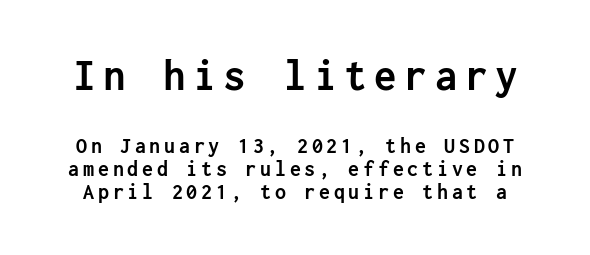
Summary of weight: heavy, a full bold. The glyphs in this specimen are sans serif. Bigger letters appear in the top chunk; the bottom chunk is reduced. Unmarked baselines from the first word to the last. This is roman type, the default non-slanted kind. Regarding leading, the lines here are crowded together.
